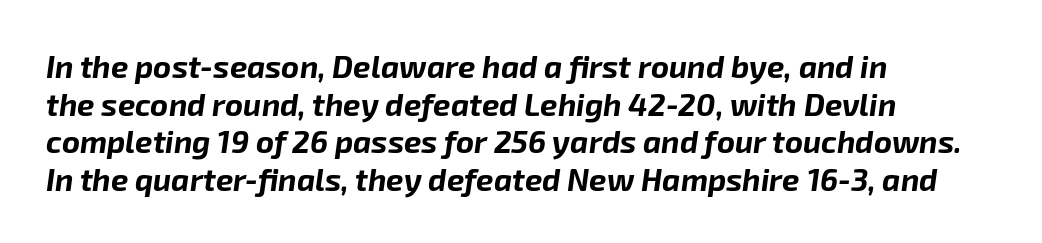
{"italic": "yes", "lean": "right", "slant_degrees": 8, "bold": "yes", "weight": "bold", "width": "normal", "stroke_contrast": "low", "x_height": "medium", "monospaced": "no", "underline": "no", "align": "left", "line_spacing_ratio": 1.21, "letter_spacing": "normal", "letter_spacing_em": 0.0, "glyph_px": 31}
